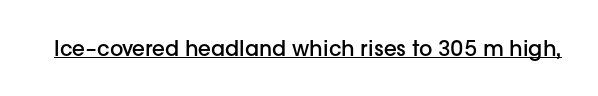
The image shows 21 px text type, upright; set normal letter spacing, underlined.
